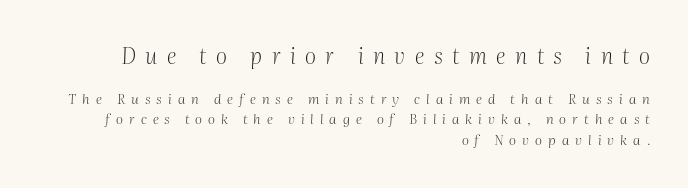
One glance says typical: line gaps are just what's usual. These glyphs show unthickened strokes, regular width or finer. The type is letterspaced generously, with wide tracking. When letters slant like this, we call the style italic. Size hierarchy here favors the leading block over the trailing one. Typeset ragged left — the right edge is the straight one.
